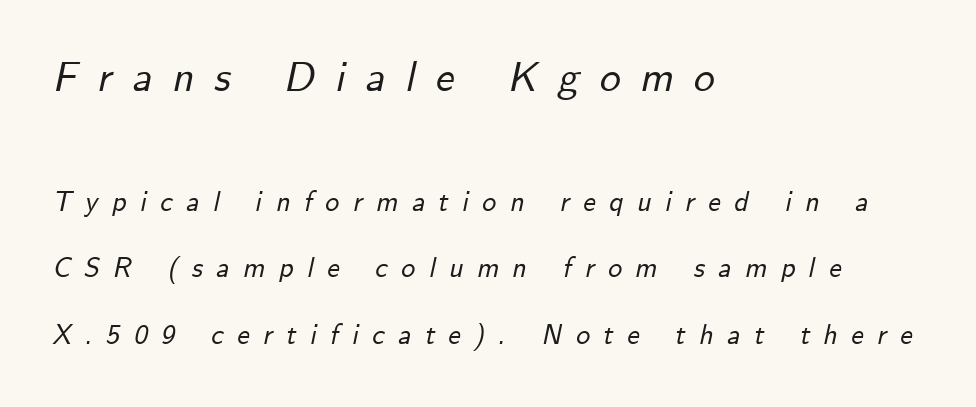
The image shows 42 px text type, italic (leaning right); set left-aligned, loose line spacing (2.37x), unusually wide letter spacing (+0.48 em), not underlined; the first (top) block is 1.5x larger; low stroke contrast and a small x-height.
